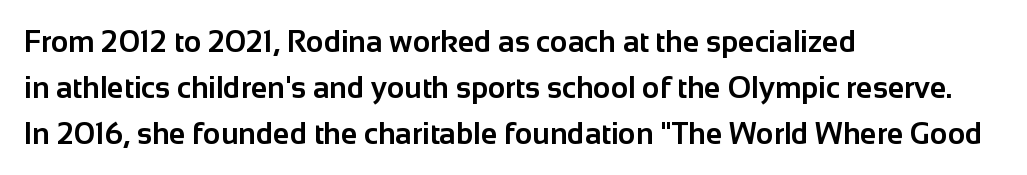
Q: Is the text bold? A: Yes.
Q: Is the text italic (slanted)? A: No, it is upright.
Q: Is the typeface a serif or a sans-serif typeface? A: Sans-serif.
Q: Is the text underlined? A: No.
Q: How is the paragraph aligned? A: Left-aligned.
Q: Is the spacing between letters normal or unusually wide? A: Normal.
Q: Is the spacing between lines tight, normal or loose? A: Normal.
Q: Width (condensed, normal, or wide)? A: Normal.
Q: Stroke contrast? A: Low.
Q: x-height? A: Medium.
Q: Monospaced? A: No.
